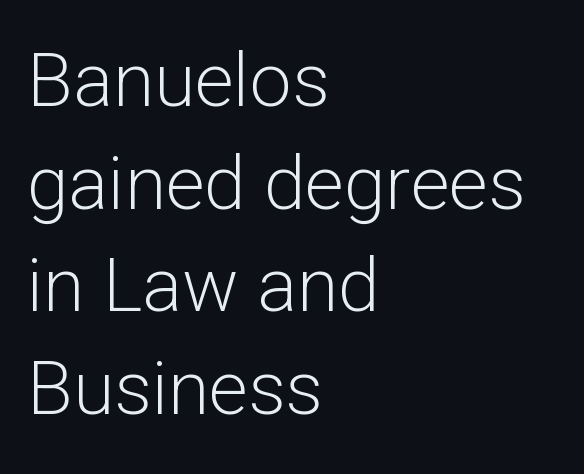
A typesetter would call this proportional, since set widths differ per character. Lines of text with bare space underneath. A sans-serif font was chosen for this passage. The letters look calm and open, with moderate or lighter stems. If you measured baseline to baseline, you'd find a middling distance. Do the letters lean? They stand straight.
